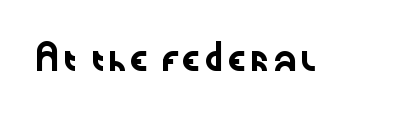
Q: Is the text italic (slanted)? A: No, it is upright.
Q: Is the text underlined? A: No.
Q: Is the spacing between letters normal or unusually wide? A: Normal.
